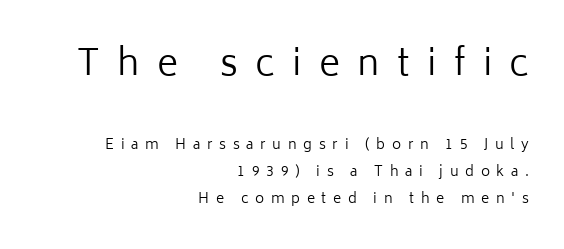
{"serif": "no", "italic": "no", "bold": "no", "weight": "regular", "width": "normal", "stroke_contrast": "low", "x_height": "medium", "monospaced": "no", "underline": "no", "align": "right", "line_spacing": "loose", "line_spacing_ratio": 1.93, "letter_spacing": "wide", "letter_spacing_em": 0.48, "larger_block": "first", "size_ratio": 2.57, "glyph_px": 36}
